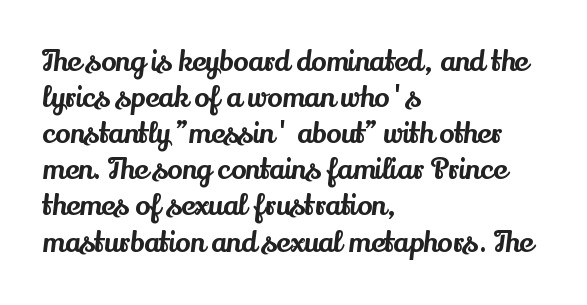
Q: Is the text italic (slanted)? A: Yes.
Q: Is the typeface a serif or a sans-serif typeface? A: Serif.
Q: Is the text underlined? A: No.
Q: How is the paragraph aligned? A: Left-aligned.
Q: Is the spacing between letters normal or unusually wide? A: Normal.
Q: Is the spacing between lines tight, normal or loose? A: Normal.
Q: Width (condensed, normal, or wide)? A: Normal.
Q: Stroke contrast? A: Medium.
Q: x-height? A: Small.
Q: Monospaced? A: No.
